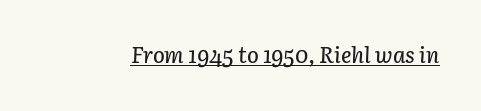
{"italic": "yes", "lean": "right", "slant_degrees": 3, "underline": "yes", "letter_spacing": "normal", "letter_spacing_em": 0.0, "glyph_px": 22}
